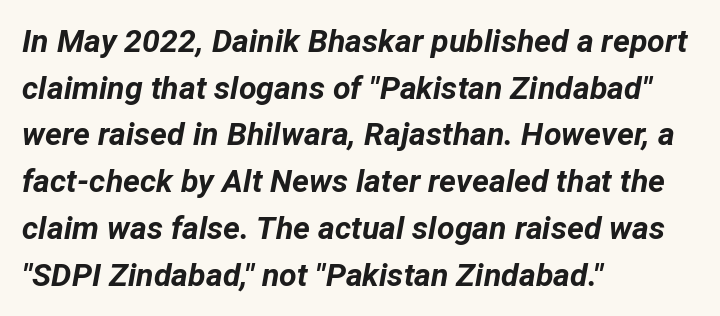
Look at the tracking — it's just the regular setting, nothing added. The rendering uses a moderate line-height, typical for paragraphs. The foot of each line stays bare and open. Short and long lines alike share a common starting point at left. Stroke thickness is high; the sample reads as a true bold. The face used here is proportionally spaced, like ordinary book or web type.
